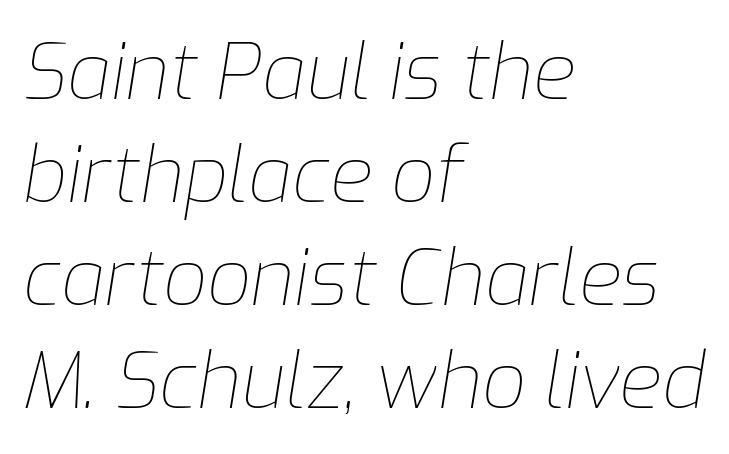
The image shows 78 px thin type, italic (leaning right); set left-aligned, normal line spacing (1.32x), normal letter spacing, not underlined; low stroke contrast and a medium x-height.
